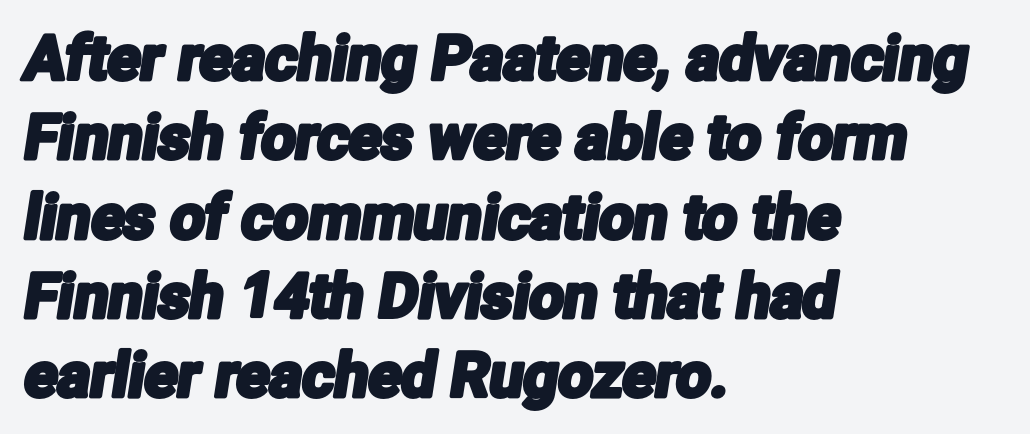
The image shows 61 px condensed sans-serif type; set left-aligned, normal line spacing (1.3x), normal letter spacing, not underlined; low stroke contrast and a medium x-height.
